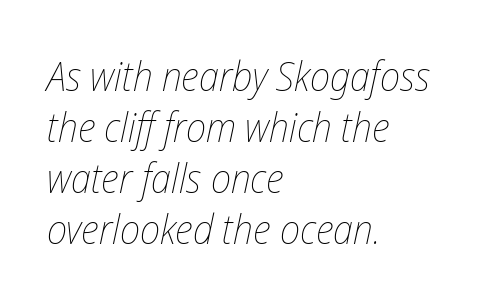
Standard letterfit; no display-style spreading of the glyphs. The letters are slanted; this is an italic face. The words here are not underlined. Weight: regular or lighter. The rendering anchors every line to the left-hand side.
